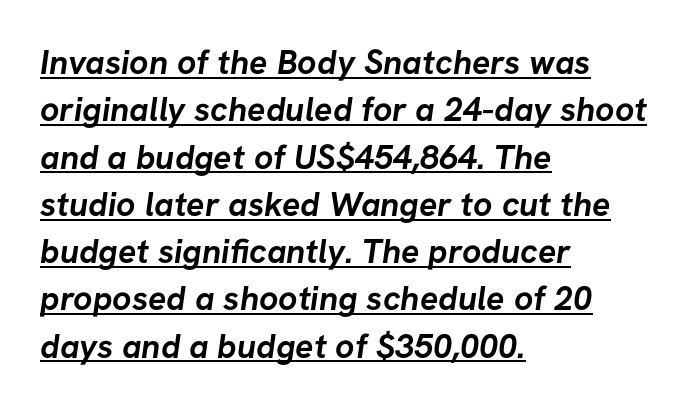
The image shows 34 px semibold sans-serif type; set left-aligned, normal line spacing (1.39x), normal letter spacing, underlined; low stroke contrast and a medium x-height.
